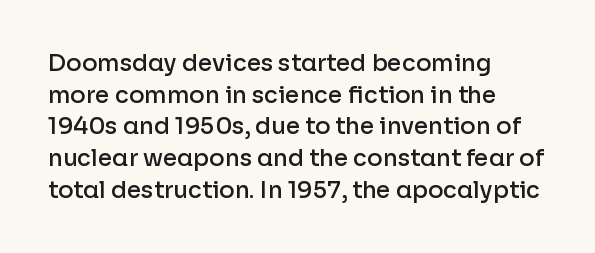
Q: Is the text bold? A: Semi-bold.
Q: Is the text italic (slanted)? A: No, it is upright.
Q: Is the text underlined? A: No.
Q: How is the paragraph aligned? A: Left-aligned.
Q: Is the spacing between letters normal or unusually wide? A: Normal.
Q: Is the spacing between lines tight, normal or loose? A: Normal.
